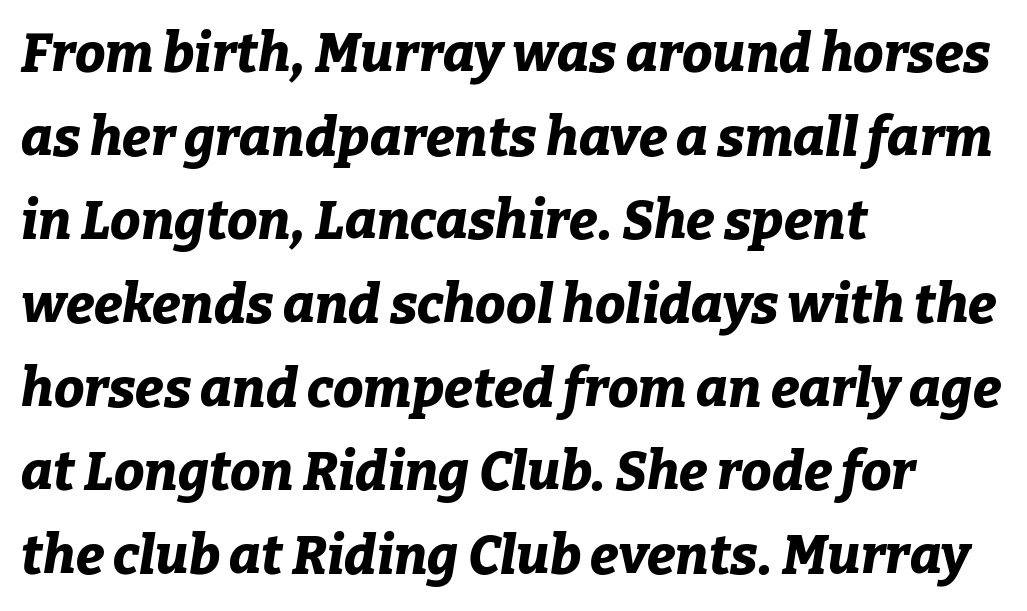
Q: Is the text bold? A: Yes.
Q: Is the text italic (slanted)? A: Yes, it leans right by about 9 degrees.
Q: Is the text underlined? A: No.
Q: How is the paragraph aligned? A: Left-aligned.
Q: Is the spacing between letters normal or unusually wide? A: Normal.
Q: Is the spacing between lines tight, normal or loose? A: Normal.
Q: Width (condensed, normal, or wide)? A: Normal.
Q: Stroke contrast? A: Low.
Q: x-height? A: Medium.
Q: Monospaced? A: No.
